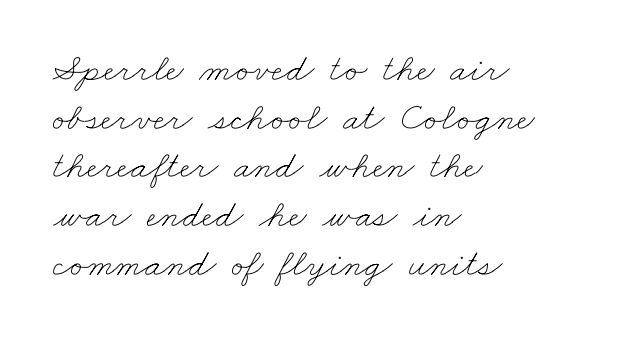
The image shows 39 px thin, wide type; set left-aligned, normal line spacing (1.25x), normal letter spacing, not underlined; low stroke contrast and a small x-height.
